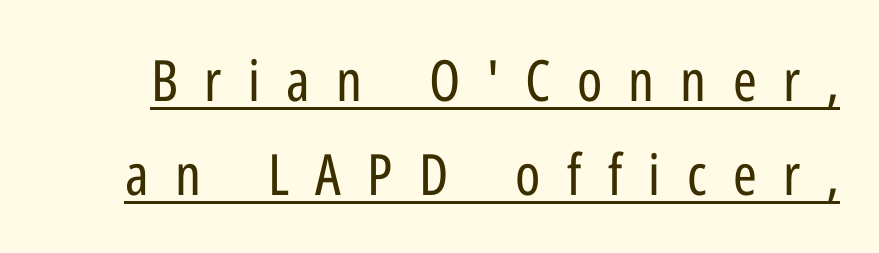
{"serif": "no", "italic": "no", "bold": "no", "weight": "regular", "width": "condensed", "stroke_contrast": "low", "x_height": "medium", "monospaced": "no", "underline": "yes", "line_spacing": "normal", "line_spacing_ratio": 1.65, "letter_spacing": "wide", "letter_spacing_em": 0.46, "glyph_px": 57}
